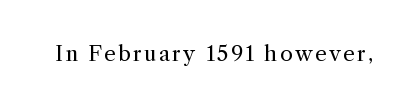
Q: Is the text bold? A: No.
Q: Is the text italic (slanted)? A: No, it is upright.
Q: Is the text underlined? A: No.
